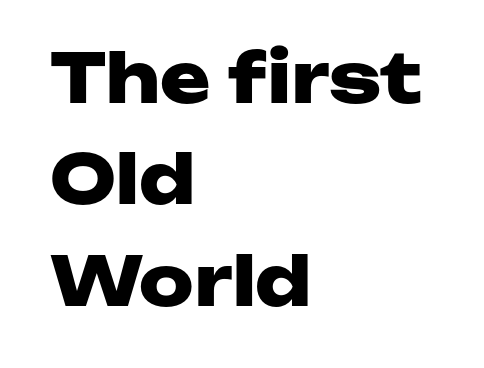
Q: Is the text bold? A: Yes.
Q: Is the text italic (slanted)? A: No, it is upright.
Q: Is the typeface a serif or a sans-serif typeface? A: Sans-serif.
Q: Is the text underlined? A: No.
Q: How is the paragraph aligned? A: Left-aligned.
Q: Is the spacing between letters normal or unusually wide? A: Normal.
Q: Is the spacing between lines tight, normal or loose? A: Normal.
Q: Width (condensed, normal, or wide)? A: Wide.
Q: Stroke contrast? A: Low.
Q: x-height? A: Medium.
Q: Monospaced? A: No.
